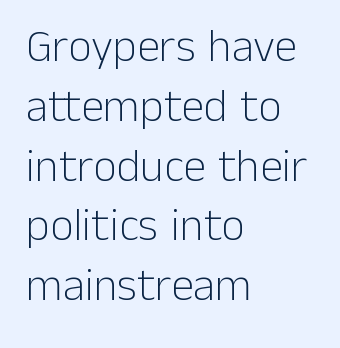
{"serif": "no", "italic": "no", "bold": "no", "weight": "light", "width": "normal", "stroke_contrast": "low", "x_height": "medium", "monospaced": "no", "underline": "no", "align": "left", "line_spacing": "normal", "line_spacing_ratio": 1.3, "letter_spacing": "normal", "letter_spacing_em": 0.0, "glyph_px": 46}
